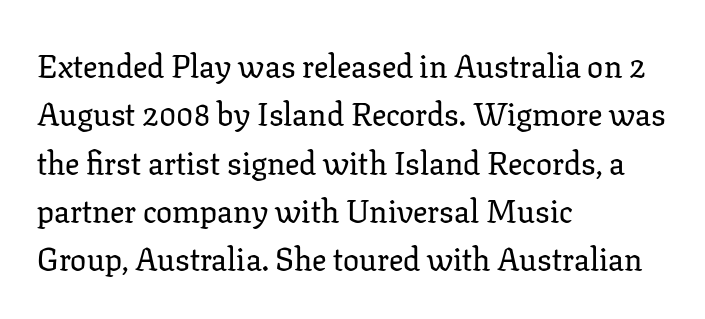
The typesetter chose a ragged-right arrangement here. The typeface chosen for these lines features serifs. Beneath every word, the page is bare. Line spacing here is normal. This sample uses an upright cut, with every glyph sitting square on the baseline. Caption: standard tracking, unaltered.
